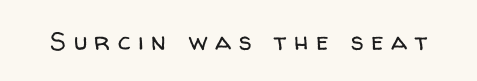
Q: Is the text bold? A: No.
Q: Is the text italic (slanted)? A: No, it is upright.
Q: Is the text underlined? A: No.
Q: Is the spacing between letters normal or unusually wide? A: Unusually wide.
